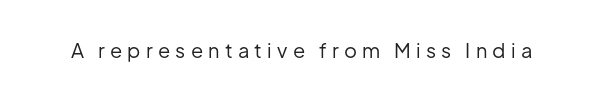
{"italic": "no", "bold": "no", "underline": "no", "letter_spacing": "wide", "letter_spacing_em": 0.26, "glyph_px": 20}
